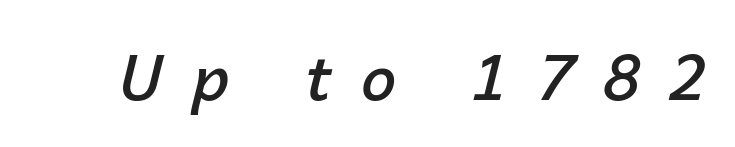
{"italic": "yes", "lean": "right", "slant_degrees": 14, "bold": "semi", "weight": "semibold", "width": "normal", "stroke_contrast": "low", "x_height": "medium", "monospaced": "no", "underline": "no", "letter_spacing": "wide", "letter_spacing_em": 0.47, "glyph_px": 63}
